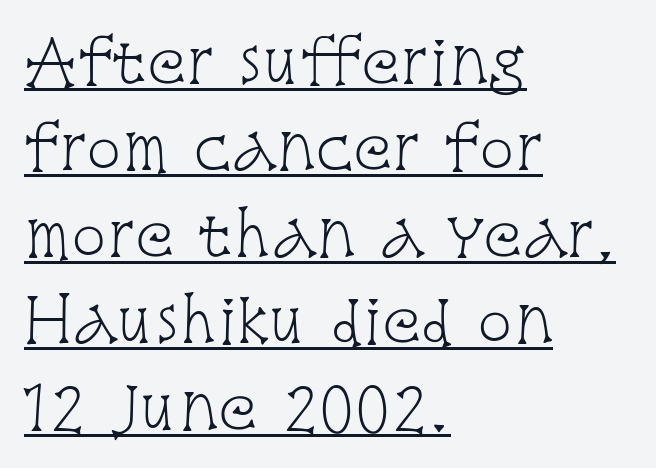
The letters stand upright; this is a roman face. To sum up the face: it has serifs. Glyph-to-glyph distance matches everyday printed text. The vertical gap from one line to the next is medium.
